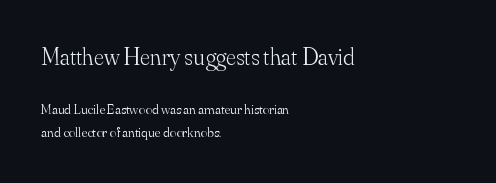
The image shows 24 px text type, upright; set left-aligned, normal line spacing (1.66x), normal letter spacing, not underlined; the first (top) block is 1.71x larger.
